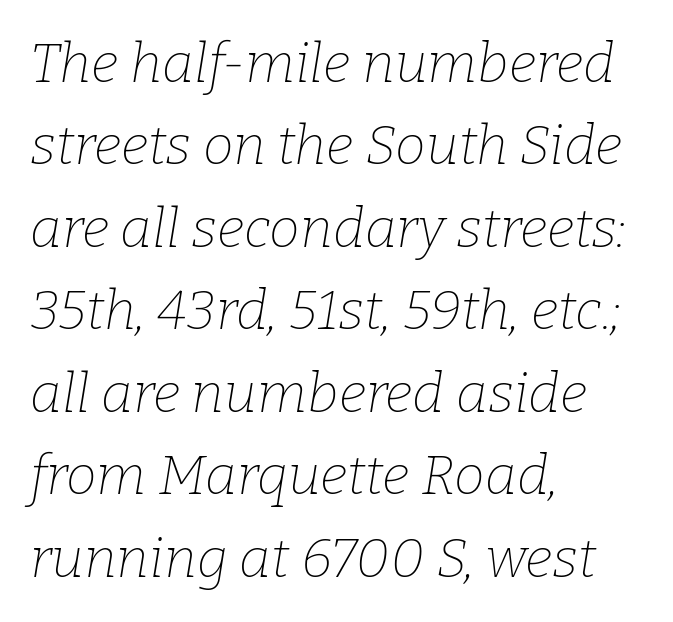
{"serif": "yes", "italic": "yes", "lean": "right", "slant_degrees": 9, "bold": "no", "weight": "thin", "width": "normal", "stroke_contrast": "low", "x_height": "medium", "monospaced": "no", "underline": "no", "align": "left", "line_spacing": "normal", "line_spacing_ratio": 1.5, "letter_spacing": "normal", "letter_spacing_em": 0.0, "glyph_px": 55}
